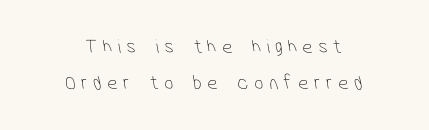
{"bold": "no", "underline": "no", "align": "center", "line_spacing_ratio": 1.79, "letter_spacing": "wide", "letter_spacing_em": 0.28, "glyph_px": 20}
